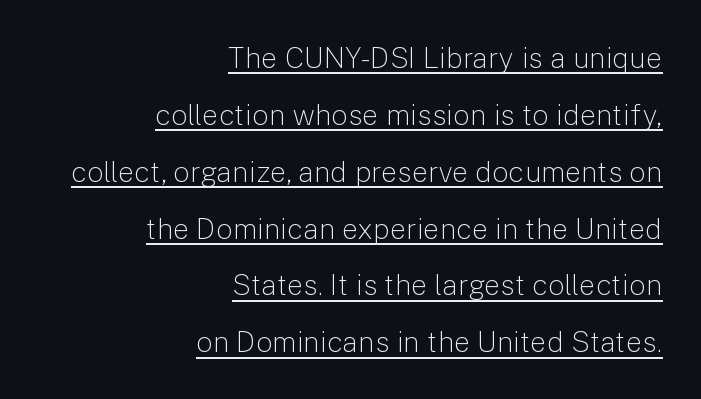
Q: Is the text bold? A: No.
Q: Is the text italic (slanted)? A: No, it is upright.
Q: Is the typeface a serif or a sans-serif typeface? A: Sans-serif.
Q: Is the text underlined? A: Yes.
Q: How is the paragraph aligned? A: Right-aligned.
Q: Is the spacing between letters normal or unusually wide? A: Normal.
Q: Is the spacing between lines tight, normal or loose? A: Loose.
Q: Width (condensed, normal, or wide)? A: Normal.
Q: Stroke contrast? A: Low.
Q: x-height? A: Medium.
Q: Monospaced? A: No.
